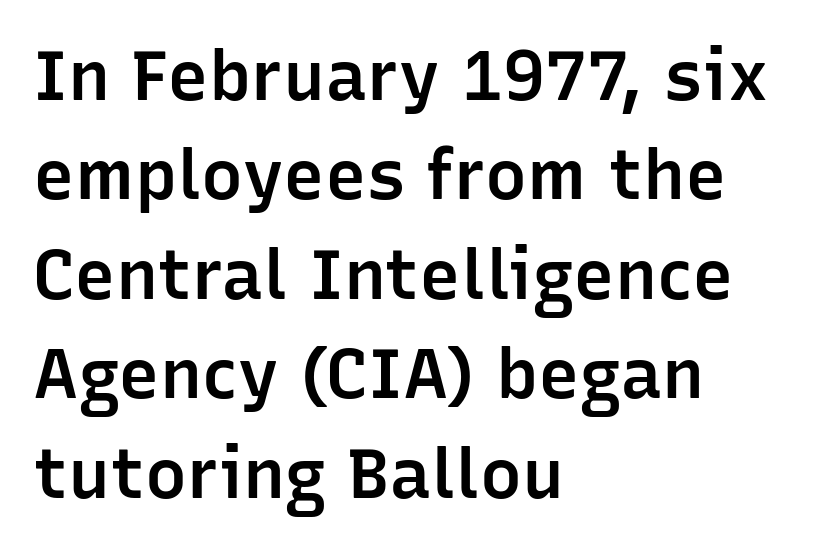
Is there any slant? The stems are plumb. Note the varied advance widths — an 'i' is clearly narrower than an 'm'. Each word holds together tightly as a unit, with standard inter-letter gaps. The area under the type is left untouched. A classic flush-left, rag-right setting is used for this passage.
